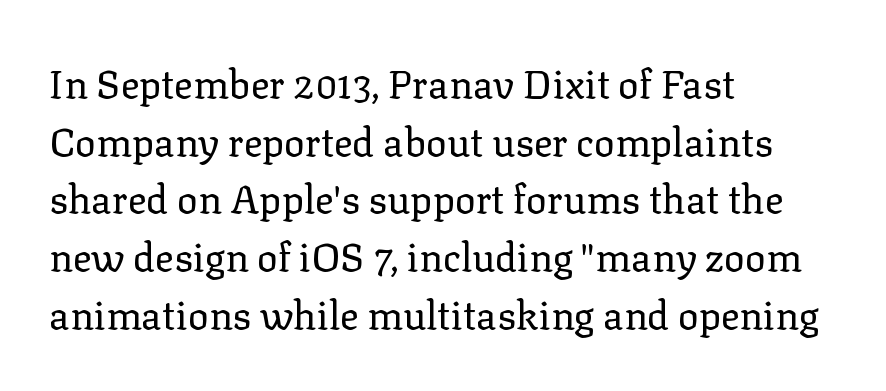
The image shows 39 px regular-weight serif type, upright; set left-aligned, normal line spacing (1.48x), normal letter spacing, not underlined; low stroke contrast and a medium x-height.
